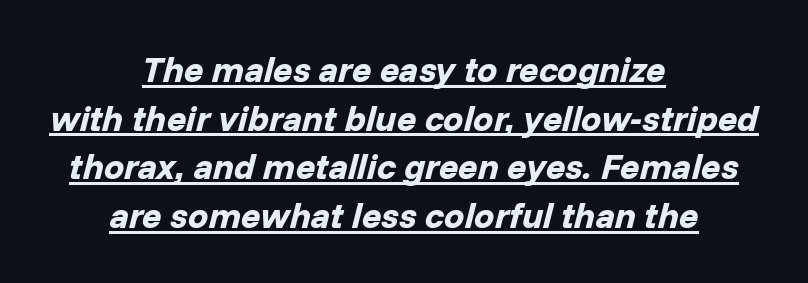
The image shows 36 px bold type, italic (leaning right); set centered, normal line spacing (1.35x), normal letter spacing, underlined; low stroke contrast and a medium x-height.
